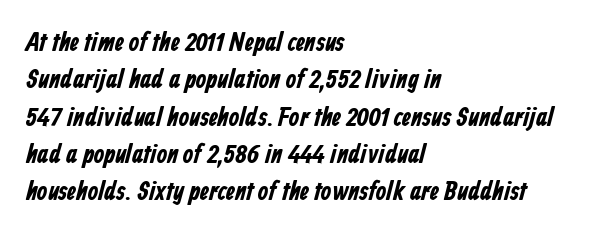
Is there much room between lines? A standard amount, neither cramped nor airy. Tracking value appears to be zero — textbook default spacing. No word sits above an underline. The setting favours the left margin, as ordinary paragraphs usually do. The rendering uses a bold face; every stroke is thick and dark.
